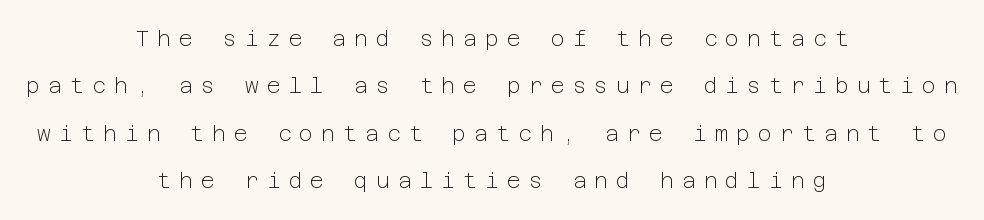
Q: Is the text bold? A: No.
Q: Is the text italic (slanted)? A: No, it is upright.
Q: Is the text underlined? A: No.
Q: How is the paragraph aligned? A: Centered.
Q: Is the spacing between letters normal or unusually wide? A: Unusually wide.
Q: Is the spacing between lines tight, normal or loose? A: Loose.
